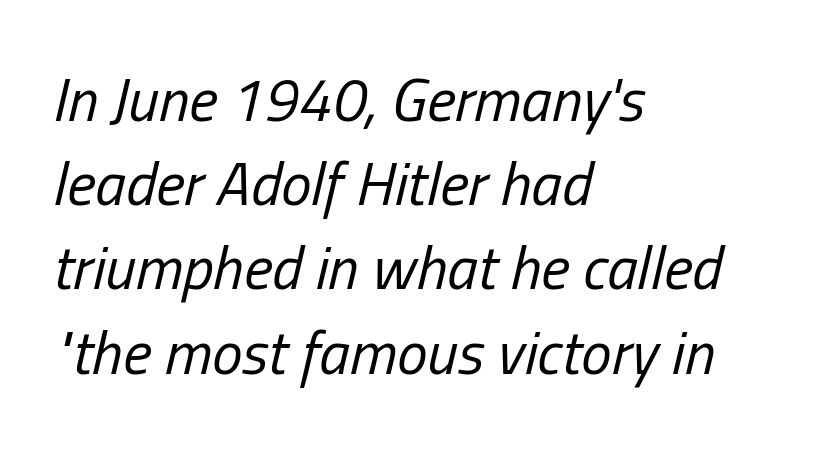
Glyph-to-glyph distance matches everyday printed text. Only glyphs here, with clear space below each row. The rendering uses natural spacing where letterforms have individual widths. Does the copy run flush right? No — it runs flush left. Successive baselines arrive at the customary interval.
